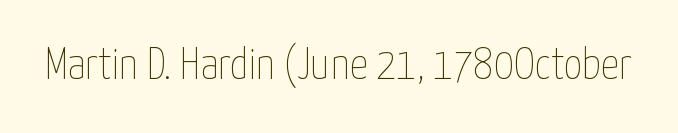
Q: Is the text bold? A: No.
Q: Is the text italic (slanted)? A: No, it is upright.
Q: Is the text underlined? A: No.
Q: Is the spacing between letters normal or unusually wide? A: Normal.
Q: Width (condensed, normal, or wide)? A: Condensed.
Q: Stroke contrast? A: Low.
Q: x-height? A: Medium.
Q: Monospaced? A: No.
